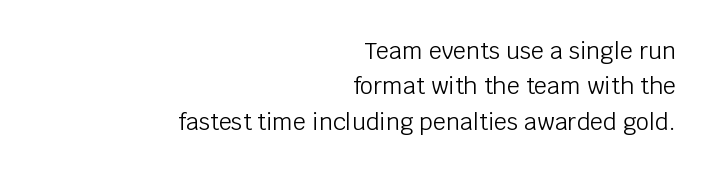
Q: Is the text bold? A: No.
Q: Is the text italic (slanted)? A: No, it is upright.
Q: Is the text underlined? A: No.
Q: How is the paragraph aligned? A: Right-aligned.
Q: Is the spacing between letters normal or unusually wide? A: Normal.
Q: Is the spacing between lines tight, normal or loose? A: Normal.
